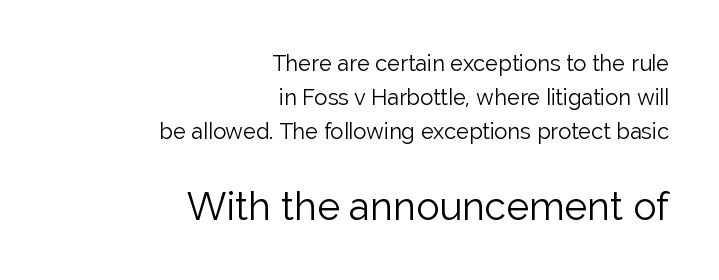
The leading is moderate, giving the passage an even texture. One-word summary of the alignment: right. Does the bottom block carry the larger type? Yes, it does. To sum up the face: it is a sans, with no serifs.
